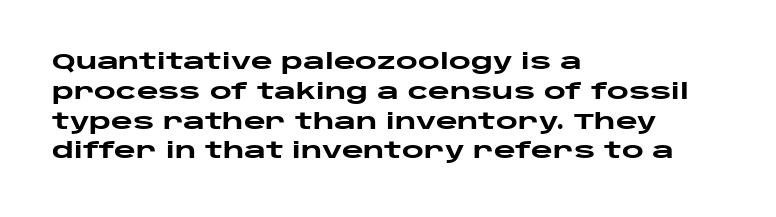
The image shows 21 px bold type, upright; set left-aligned, normal line spacing (1.42x), normal letter spacing, not underlined.
